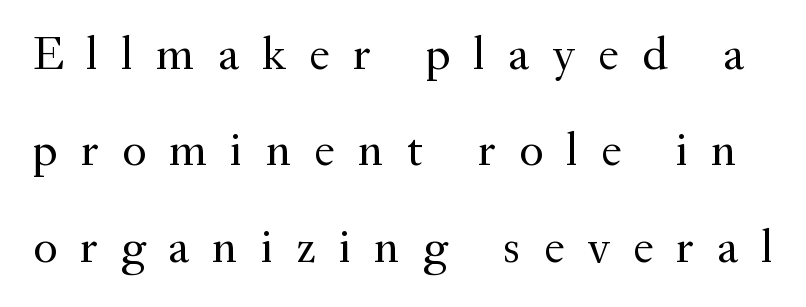
{"serif": "yes", "italic": "no", "bold": "no", "weight": "regular", "width": "normal", "stroke_contrast": "medium", "x_height": "small", "monospaced": "no", "underline": "no", "line_spacing": "loose", "line_spacing_ratio": 2.05, "letter_spacing": "wide", "letter_spacing_em": 0.49, "glyph_px": 47}
